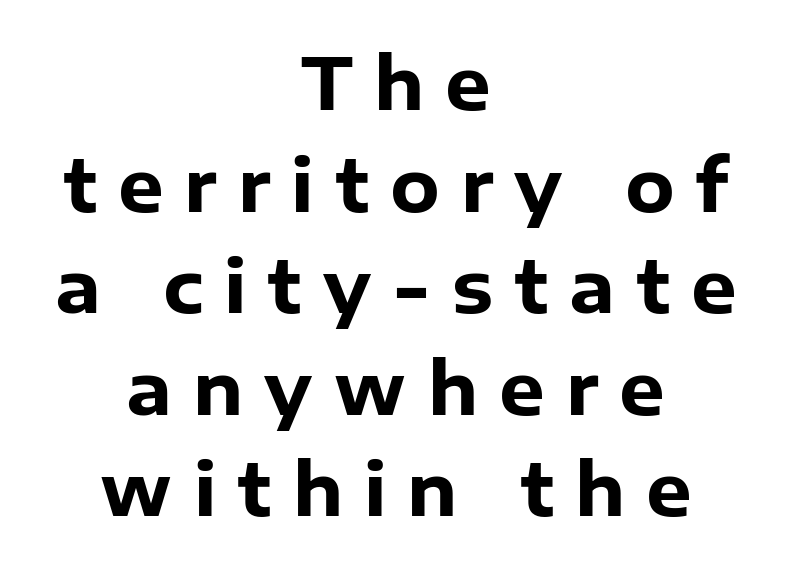
{"serif": "no", "italic": "no", "bold": "yes", "weight": "heavy", "width": "normal", "stroke_contrast": "low", "x_height": "medium", "monospaced": "no", "underline": "no", "align": "center", "line_spacing": "normal", "line_spacing_ratio": 1.41, "letter_spacing": "wide", "letter_spacing_em": 0.29, "glyph_px": 72}
